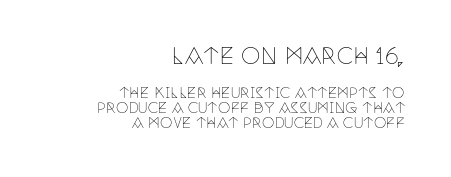
{"italic": "no", "bold": "no", "underline": "no", "align": "right", "line_spacing": "tight", "line_spacing_ratio": 1.04, "letter_spacing": "normal", "letter_spacing_em": 0.0, "larger_block": "first", "size_ratio": 1.57, "glyph_px": 22}
